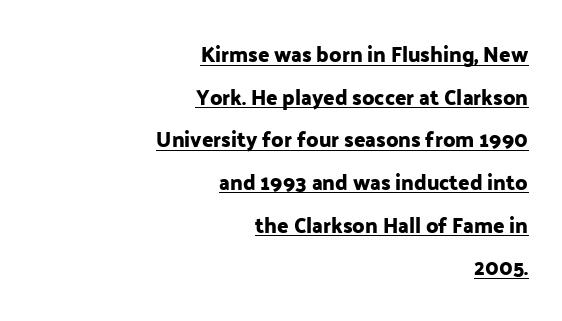
The image shows 21 px text type, upright; set right-aligned, loose line spacing (2.03x), normal letter spacing, underlined.
